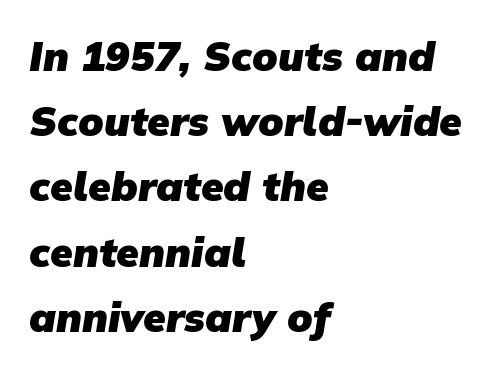
The image shows 41 px heavy sans-serif type; set left-aligned, normal line spacing (1.59x), normal letter spacing, not underlined; low stroke contrast and a medium x-height.
